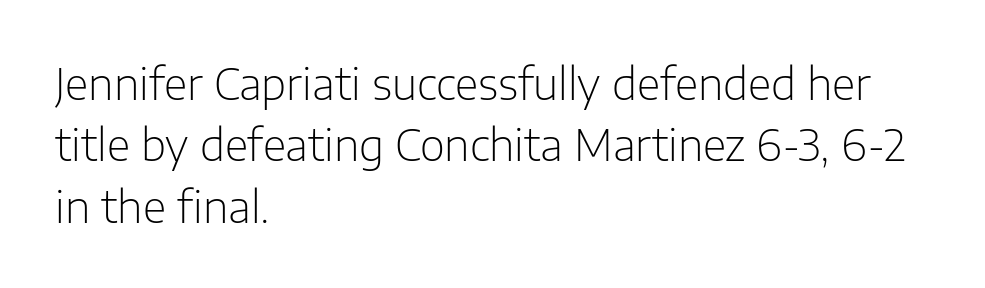
{"serif": "no", "italic": "no", "bold": "no", "weight": "light", "width": "normal", "stroke_contrast": "low", "x_height": "medium", "monospaced": "no", "underline": "no", "align": "left", "line_spacing": "normal", "line_spacing_ratio": 1.43, "letter_spacing": "normal", "letter_spacing_em": 0.0, "glyph_px": 43}
